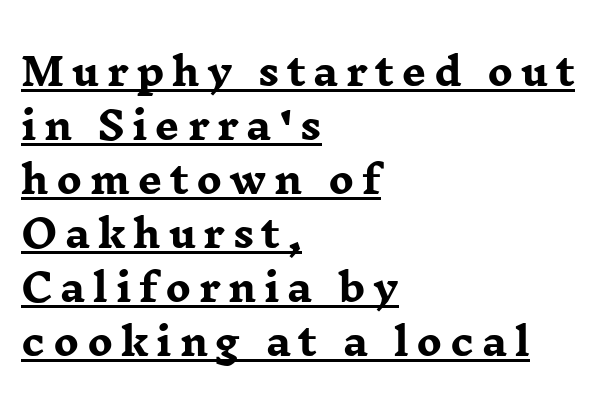
The image shows 38 px heavy, wide serif type, upright; set left-aligned, normal line spacing (1.42x), unusually wide letter spacing (+0.2 em), underlined; low stroke contrast and a medium x-height.
